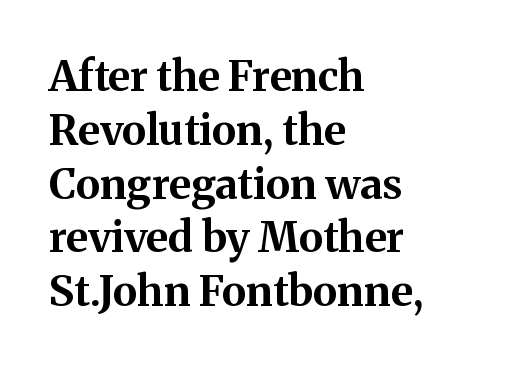
Q: Is the text bold? A: Yes.
Q: Is the text italic (slanted)? A: No, it is upright.
Q: Is the typeface a serif or a sans-serif typeface? A: Serif.
Q: Is the text underlined? A: No.
Q: How is the paragraph aligned? A: Left-aligned.
Q: Is the spacing between letters normal or unusually wide? A: Normal.
Q: Is the spacing between lines tight, normal or loose? A: Normal.
Q: Width (condensed, normal, or wide)? A: Normal.
Q: Stroke contrast? A: Medium.
Q: x-height? A: Medium.
Q: Monospaced? A: No.
